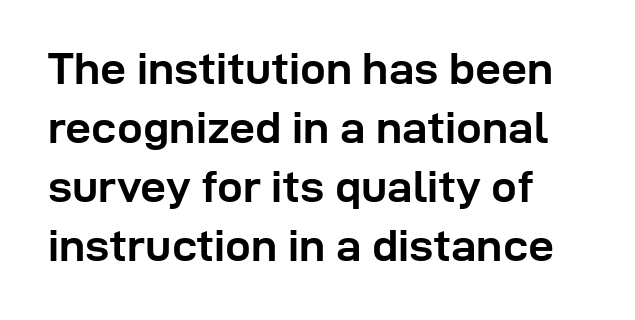
The image shows 46 px semibold sans-serif type, upright; set normal line spacing (1.28x), normal letter spacing, not underlined; low stroke contrast and a medium x-height.
